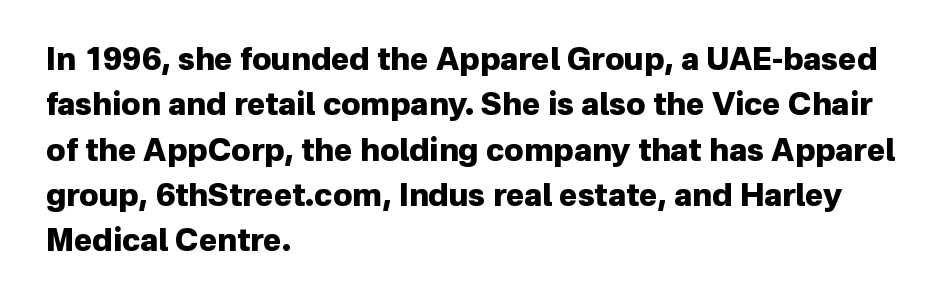
Q: Is the text bold? A: Yes.
Q: Is the text italic (slanted)? A: No, it is upright.
Q: Is the typeface a serif or a sans-serif typeface? A: Sans-serif.
Q: Is the text underlined? A: No.
Q: How is the paragraph aligned? A: Left-aligned.
Q: Is the spacing between letters normal or unusually wide? A: Normal.
Q: Is the spacing between lines tight, normal or loose? A: Normal.
Q: Width (condensed, normal, or wide)? A: Normal.
Q: Stroke contrast? A: Low.
Q: x-height? A: Medium.
Q: Monospaced? A: No.
